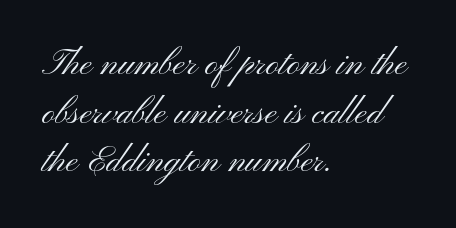
The string is rendered with underlining switched off. Does the copy run flush right? No — it runs flush left. Default kerning and tracking; the words read as compact shapes. Serifs: no, the terminals of the letterforms are clean. The designer left line spacing at the default.
